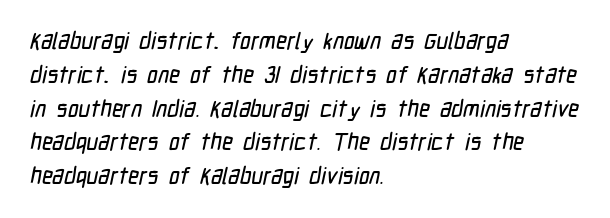
Q: Is the text underlined? A: No.
Q: How is the paragraph aligned? A: Left-aligned.
Q: Is the spacing between letters normal or unusually wide? A: Normal.
Q: Is the spacing between lines tight, normal or loose? A: Normal.
